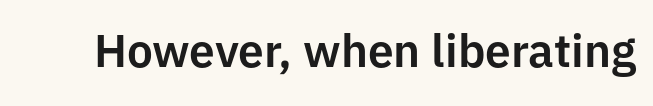
Q: Is the text italic (slanted)? A: No, it is upright.
Q: Is the typeface a serif or a sans-serif typeface? A: Sans-serif.
Q: Is the text underlined? A: No.
Q: Is the spacing between letters normal or unusually wide? A: Normal.
Q: Width (condensed, normal, or wide)? A: Normal.
Q: Stroke contrast? A: Low.
Q: x-height? A: Medium.
Q: Monospaced? A: No.
